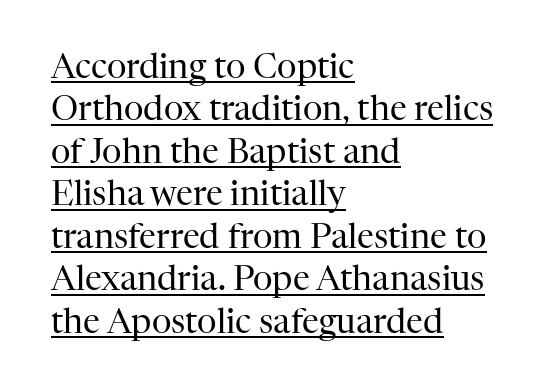
The image shows 34 px regular-weight serif type, upright; set left-aligned, normal line spacing (1.25x), normal letter spacing, underlined; high stroke contrast and a medium x-height.
